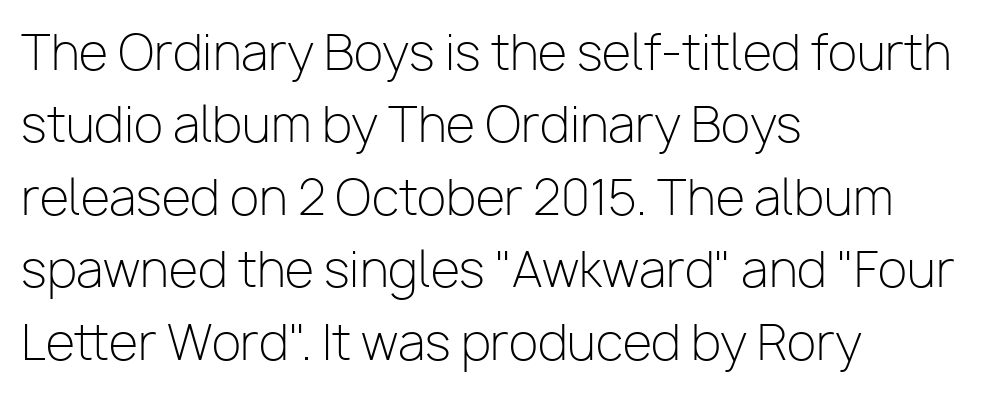
The image shows 48 px light sans-serif type, upright; set left-aligned, normal line spacing (1.51x), normal letter spacing, not underlined; low stroke contrast and a medium x-height.
